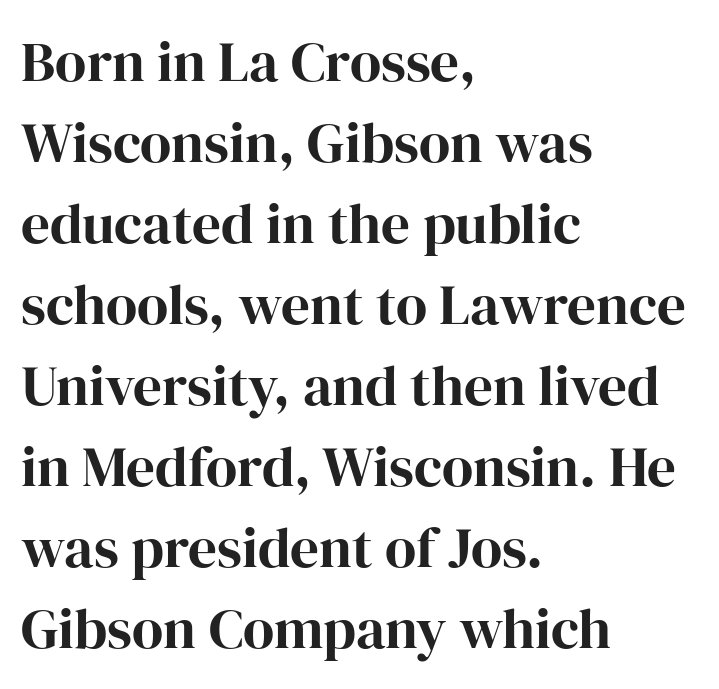
Q: Is the text italic (slanted)? A: No, it is upright.
Q: Is the typeface a serif or a sans-serif typeface? A: Serif.
Q: Is the text underlined? A: No.
Q: How is the paragraph aligned? A: Left-aligned.
Q: Is the spacing between letters normal or unusually wide? A: Normal.
Q: Is the spacing between lines tight, normal or loose? A: Normal.
Q: Width (condensed, normal, or wide)? A: Normal.
Q: Stroke contrast? A: High.
Q: x-height? A: Medium.
Q: Monospaced? A: No.
